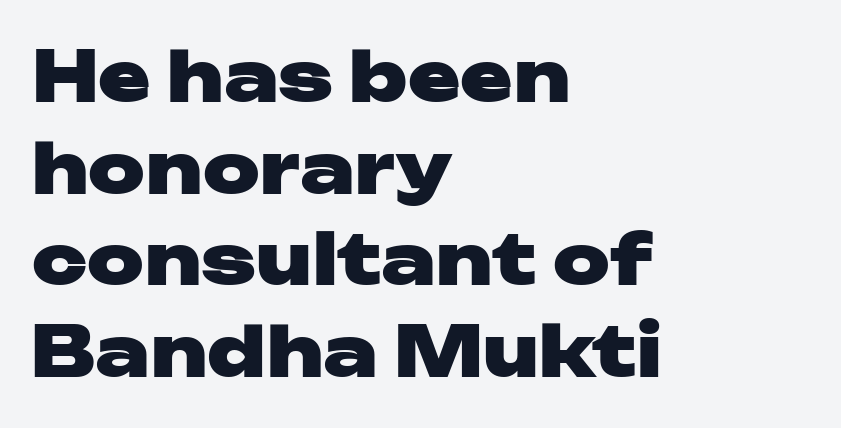
Heavy-handed strokes throughout: this text is bold. Rule under the text: the space is simply empty. The characters display no serif detailing; their extremities are plain. Each new line begins a customary step beneath the previous one.
